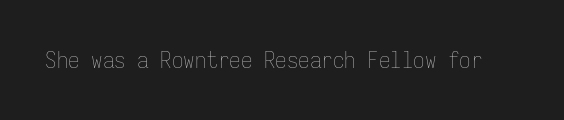
The type is set solid horizontally, with unmodified tracking. Words float on clear page, feet unadorned. A quiet, ordinary-to-light weight characterises the typeface. The type sits square on the baseline with zero lean.
